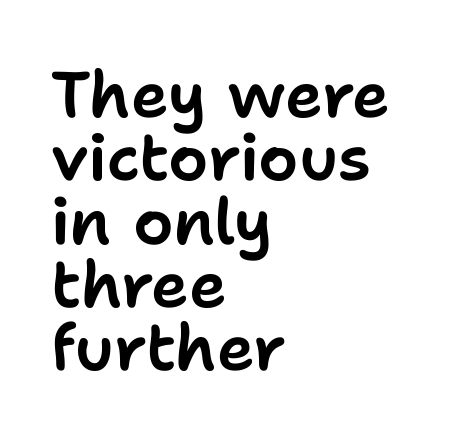
You can tell it's not italic because the verticals are truly vertical. How would I describe the line gaps? Narrow and economical. Caption: standard tracking, unaltered. Line beginnings align vertically; line endings do not.
